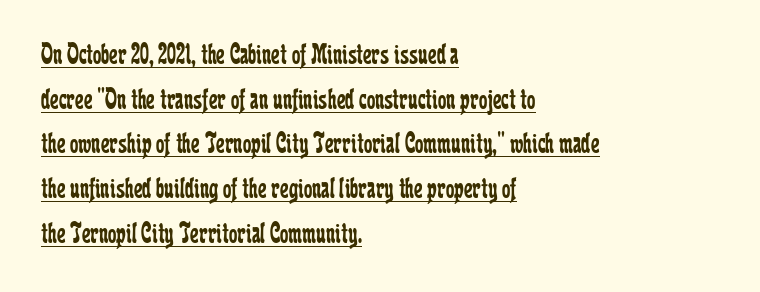
{"serif": "yes", "italic": "no", "bold": "no", "weight": "regular", "width": "condensed", "stroke_contrast": "low", "x_height": "medium", "monospaced": "no", "underline": "yes", "align": "left", "line_spacing": "normal", "line_spacing_ratio": 1.49, "letter_spacing": "normal", "letter_spacing_em": 0.0, "glyph_px": 30}
